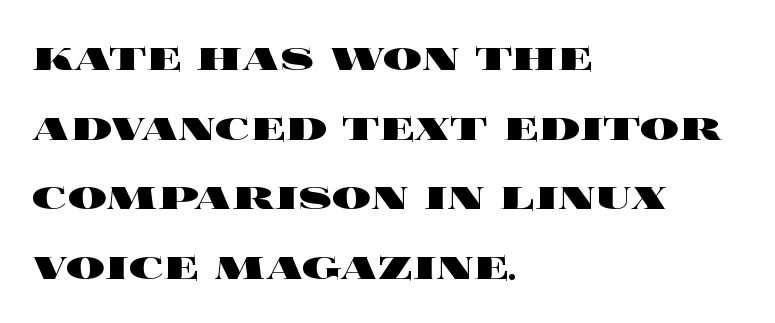
The image shows 49 px heavy, wide type, upright; set left-aligned, normal line spacing (1.42x), normal letter spacing, not underlined; a large x-height.
